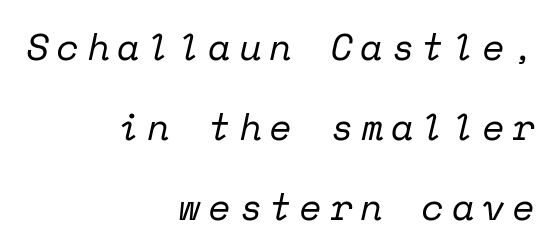
A flush-right, rag-left setting is used for this passage. Font category for this specimen: serif. Leading is clearly above the norm, producing a sparse column. Stem width sits at or under what a default text font uses. A typesetter would call this heavily tracked-out type.
